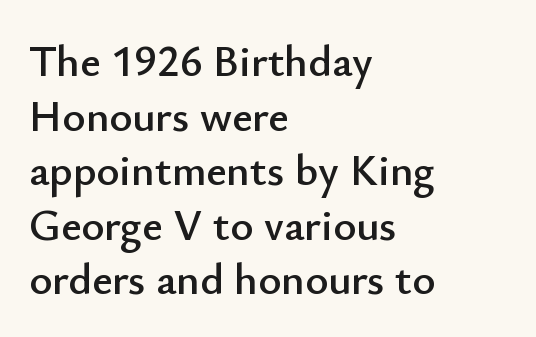
Letterform terminals end flat and unadorned throughout the passage. In terms of letterspacing, this is plain default setting. A typesetter would call this proportional, since set widths differ per character. This sample uses an upright cut, with every glyph sitting square on the baseline.
